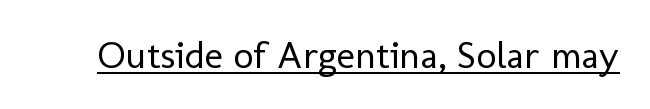
Q: Is the text bold? A: No.
Q: Is the text italic (slanted)? A: No, it is upright.
Q: Is the typeface a serif or a sans-serif typeface? A: Sans-serif.
Q: Is the text underlined? A: Yes.
Q: Is the spacing between letters normal or unusually wide? A: Normal.
Q: Width (condensed, normal, or wide)? A: Normal.
Q: Stroke contrast? A: Low.
Q: x-height? A: Medium.
Q: Monospaced? A: No.
